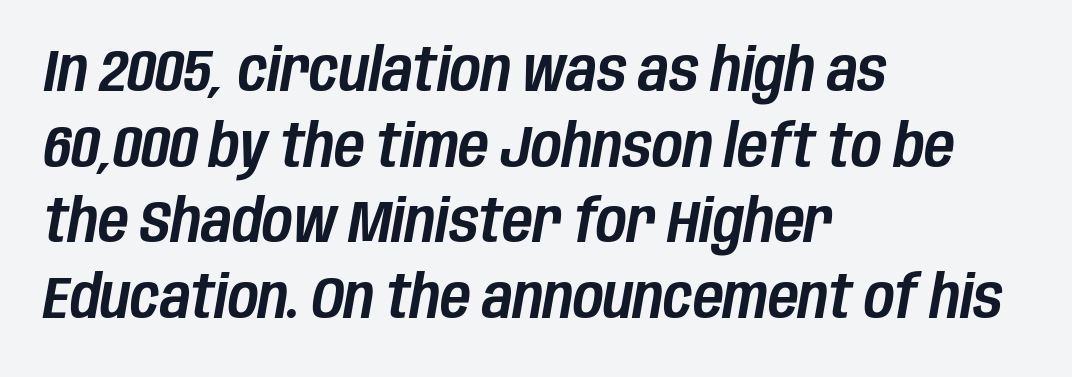
Rows of type keep a routine distance in the vertical direction. Compared with a centered layout, this one pins lines to the left instead. The letters advance in unequal steps, a hallmark of proportional type. This is oblique type, the kind used for emphasis or titles. Compared with typical body copy, the letter spacing here is the same.
